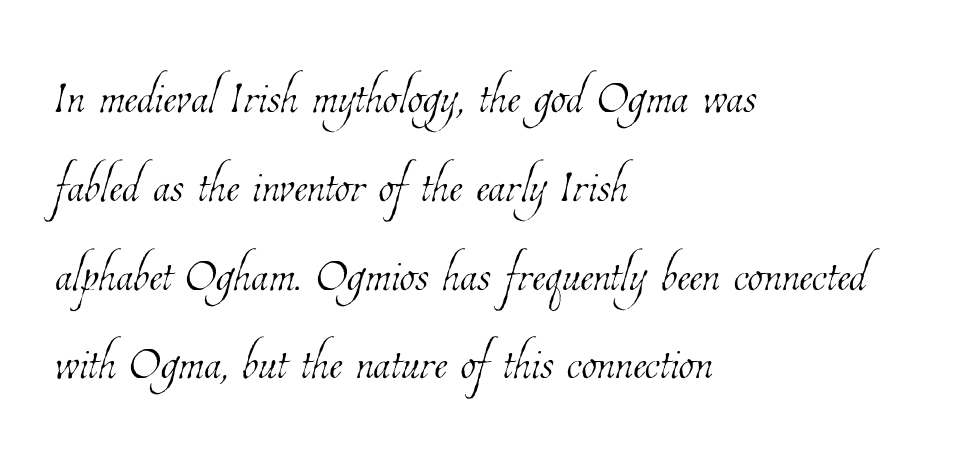
The gap between lines stays unmarked. In terms of letterspacing, this is plain default setting. The weight tops out at a normal text grade. What's the leading like? Ordinary, nothing unusual. Does the copy run flush right? No — it runs flush left.
